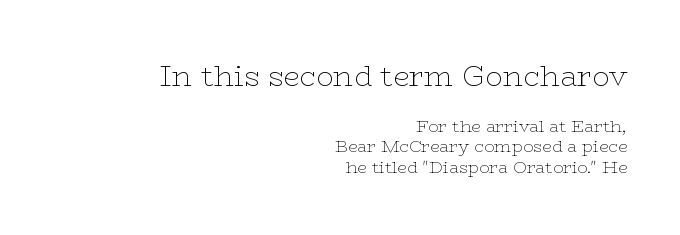
The text was rendered using a seriffed face with decorative stroke endings. Look at the tracking — it's just the regular setting, nothing added. The rendering uses natural spacing where letterforms have individual widths. This sample is right-justified, so line beginnings fall wherever the words allow. The weight would be labelled regular, book, light, or lighter still.
